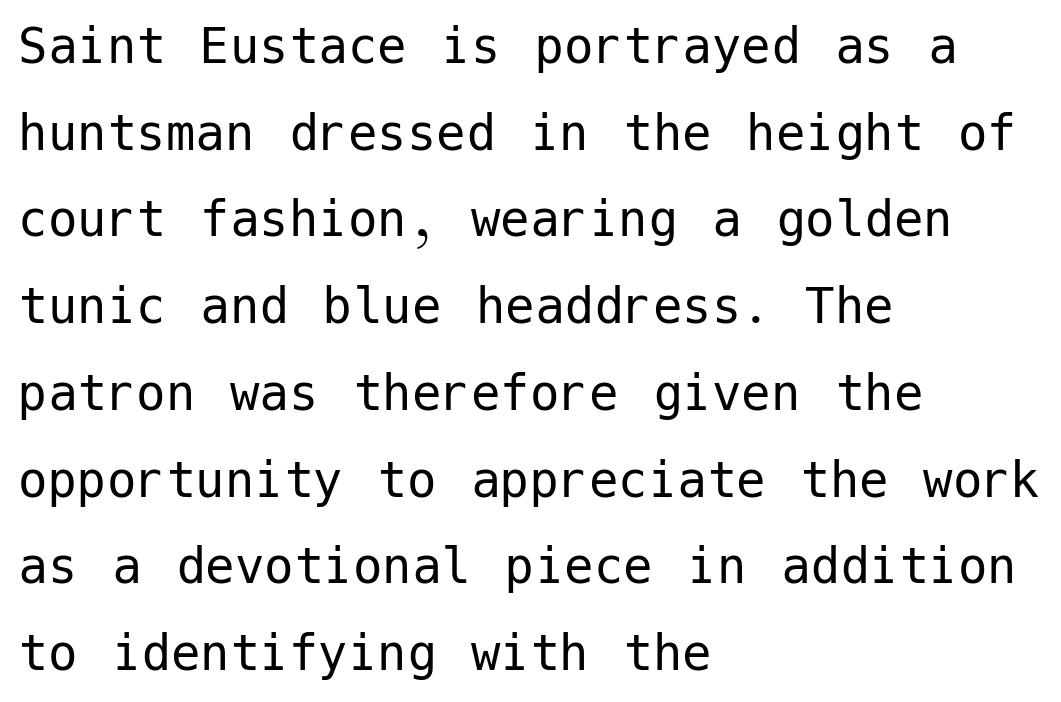
Q: Is the text bold? A: No.
Q: Is the text italic (slanted)? A: No, it is upright.
Q: Is the typeface a serif or a sans-serif typeface? A: Sans-serif.
Q: Is the text underlined? A: No.
Q: How is the paragraph aligned? A: Left-aligned.
Q: Is the spacing between letters normal or unusually wide? A: Normal.
Q: Is the spacing between lines tight, normal or loose? A: Normal.
Q: Width (condensed, normal, or wide)? A: Normal.
Q: Stroke contrast? A: Low.
Q: x-height? A: Medium.
